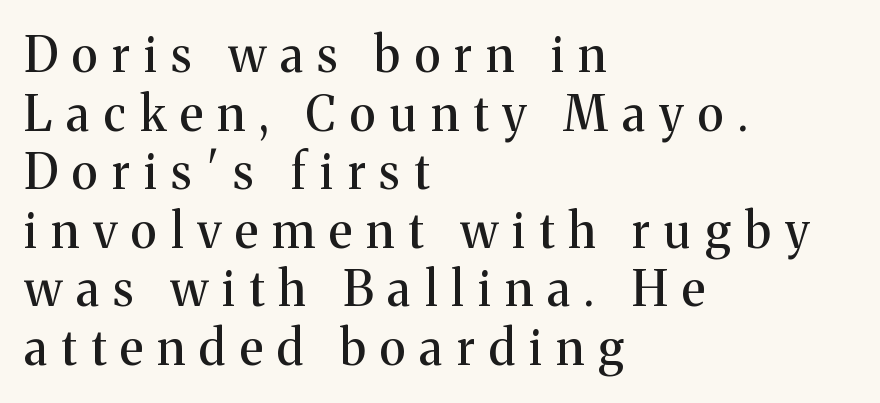
Q: Is the text italic (slanted)? A: No, it is upright.
Q: Is the typeface a serif or a sans-serif typeface? A: Serif.
Q: Is the text underlined? A: No.
Q: How is the paragraph aligned? A: Left-aligned.
Q: Is the spacing between letters normal or unusually wide? A: Unusually wide.
Q: Width (condensed, normal, or wide)? A: Normal.
Q: Stroke contrast? A: Medium.
Q: x-height? A: Medium.
Q: Monospaced? A: No.
